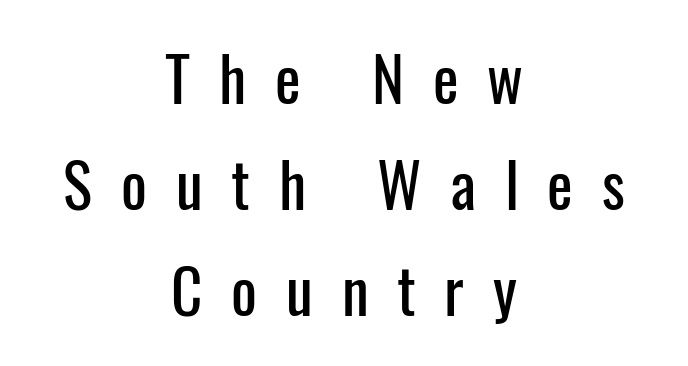
Q: Is the text italic (slanted)? A: No, it is upright.
Q: Is the typeface a serif or a sans-serif typeface? A: Sans-serif.
Q: Is the text underlined? A: No.
Q: How is the paragraph aligned? A: Centered.
Q: Is the spacing between letters normal or unusually wide? A: Unusually wide.
Q: Width (condensed, normal, or wide)? A: Condensed.
Q: Stroke contrast? A: Low.
Q: x-height? A: Medium.
Q: Monospaced? A: No.
